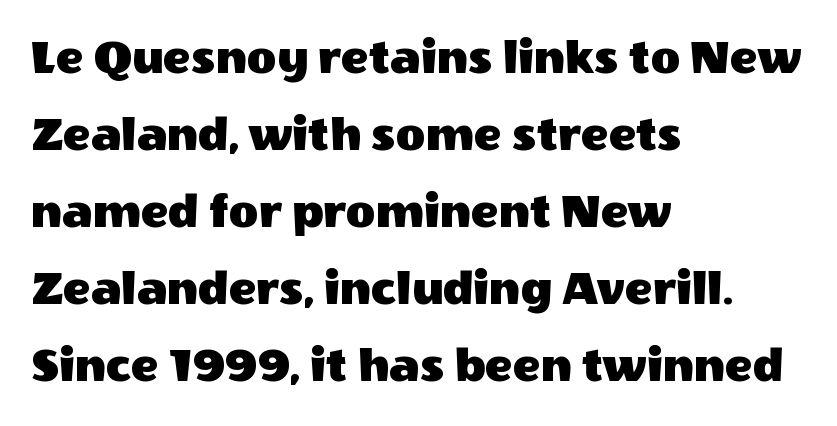
The image shows 51 px sans-serif type, upright; set left-aligned, normal line spacing (1.51x), normal letter spacing, not underlined; a large x-height.
